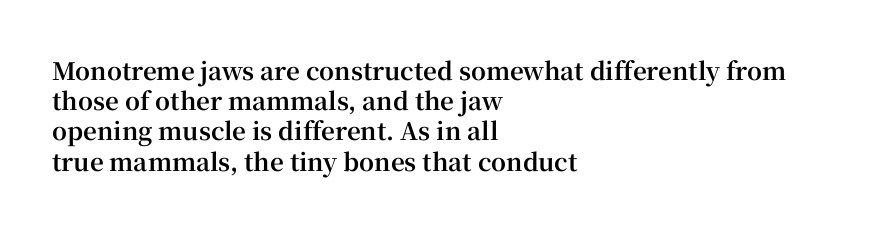
The image shows 24 px bold type, upright; set left-aligned, normal line spacing (1.26x), normal letter spacing, not underlined.
